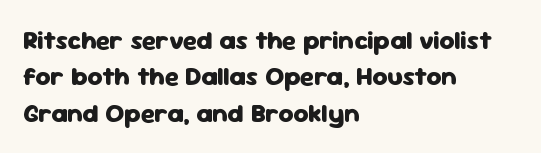
Characters remain perfectly vertical along every line. The passage is arranged the way most books set body copy — flush left. These lines sit exactly where default settings would place them. Nobody touched the tracking dial on this one. Descender tails drop into unmarked territory. Is the type bold? Yes — the strokes are clearly thick and heavy.
